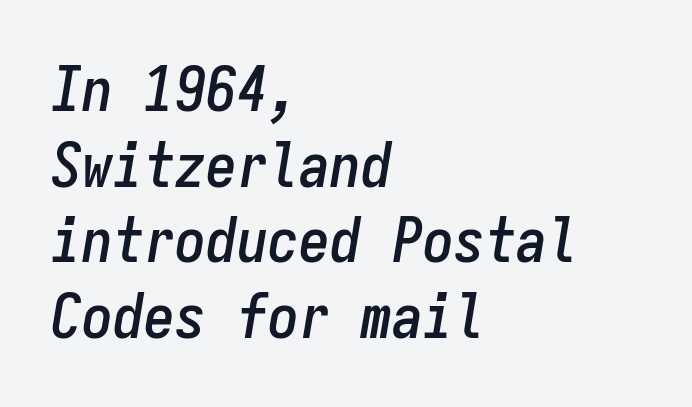
Check under the words: just untouched page. Students, note that the glyphs here touch the page at normal intervals. Line beginnings align vertically; line endings do not. It's the slanting kind of type.
